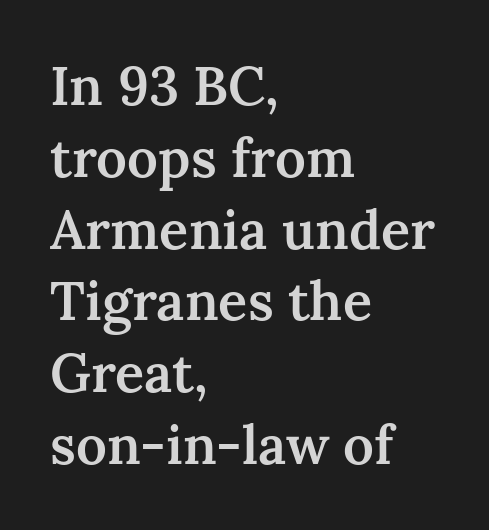
{"serif": "yes", "italic": "no", "bold": "semi", "weight": "semibold", "width": "normal", "stroke_contrast": "medium", "x_height": "medium", "monospaced": "no", "underline": "no", "align": "left", "line_spacing": "normal", "line_spacing_ratio": 1.33, "letter_spacing": "normal", "letter_spacing_em": 0.0, "glyph_px": 54}
